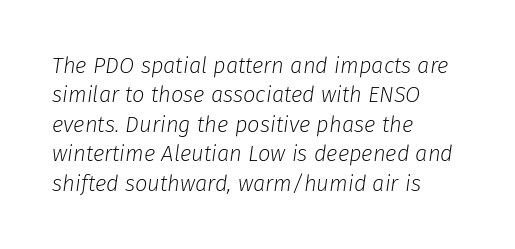
{"italic": "yes", "lean": "right", "slant_degrees": 8, "bold": "no", "underline": "no", "align": "left", "line_spacing": "normal", "line_spacing_ratio": 1.34, "letter_spacing": "normal", "letter_spacing_em": 0.0, "glyph_px": 22}
